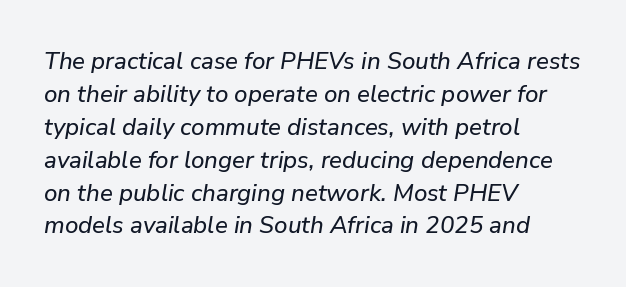
{"italic": "yes", "lean": "right", "slant_degrees": 9, "underline": "no", "align": "left", "line_spacing": "normal", "line_spacing_ratio": 1.37, "letter_spacing": "normal", "letter_spacing_em": 0.0, "glyph_px": 24}
